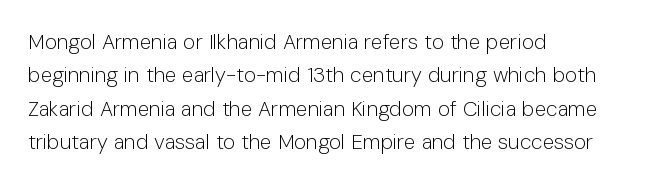
Q: Is the text bold? A: No.
Q: Is the text italic (slanted)? A: No, it is upright.
Q: Is the text underlined? A: No.
Q: How is the paragraph aligned? A: Left-aligned.
Q: Is the spacing between letters normal or unusually wide? A: Normal.
Q: Is the spacing between lines tight, normal or loose? A: Normal.
